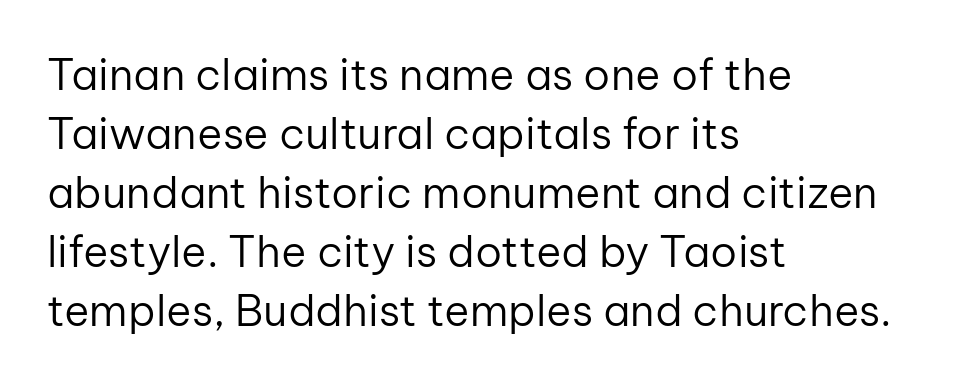
The typeface has the unassuming heft of standard copy or less. Designer's note — italics off, roman on. Is there much room between lines? A standard amount, neither cramped nor airy. No extra tracking has been applied to these lines. These lines are composed in type without serifs.
